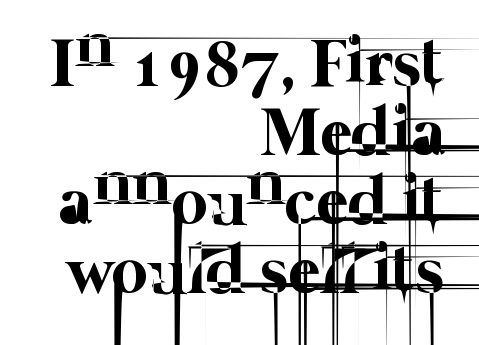
{"bold": "no", "weight": "thin", "width": "normal", "stroke_contrast": "low", "x_height": "medium", "monospaced": "no", "underline": "no", "align": "right", "line_spacing": "tight", "line_spacing_ratio": 1.0, "letter_spacing": "normal", "letter_spacing_em": 0.0, "glyph_px": 69}
